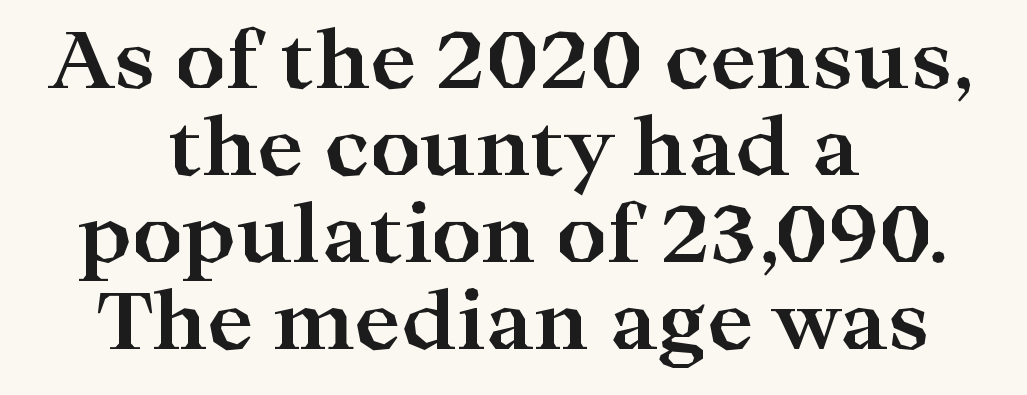
Q: Is the text bold? A: Yes.
Q: Is the text italic (slanted)? A: No, it is upright.
Q: Is the typeface a serif or a sans-serif typeface? A: Serif.
Q: Is the text underlined? A: No.
Q: How is the paragraph aligned? A: Centered.
Q: Is the spacing between letters normal or unusually wide? A: Normal.
Q: Is the spacing between lines tight, normal or loose? A: Tight.
Q: Width (condensed, normal, or wide)? A: Wide.
Q: Stroke contrast? A: High.
Q: x-height? A: Medium.
Q: Monospaced? A: No.
